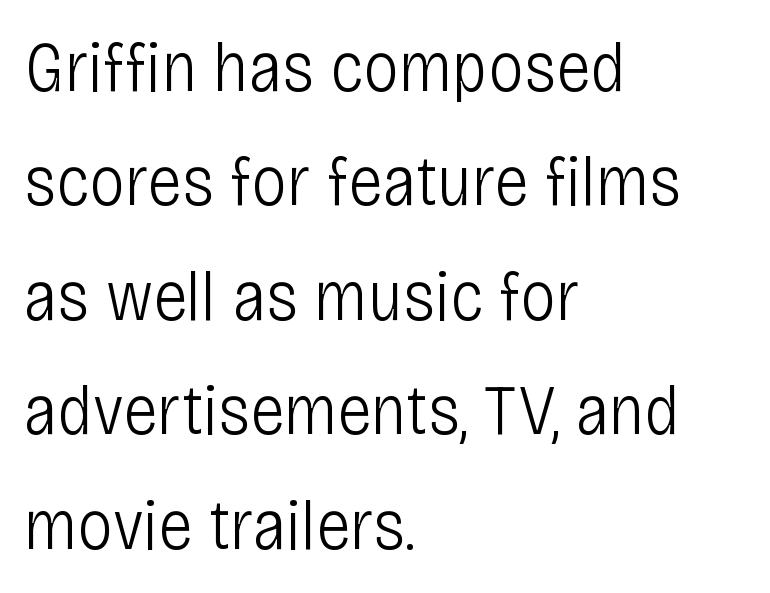
{"serif": "no", "italic": "no", "bold": "no", "weight": "light", "width": "condensed", "stroke_contrast": "low", "x_height": "large", "monospaced": "no", "underline": "no", "align": "left", "line_spacing": "normal", "line_spacing_ratio": 1.59, "letter_spacing": "normal", "letter_spacing_em": 0.0, "glyph_px": 72}
